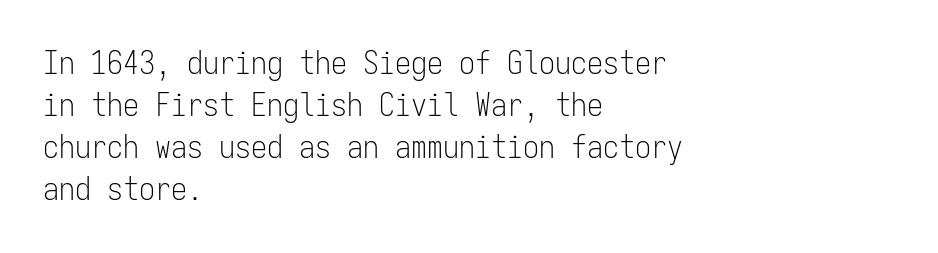
The image shows 32 px light, condensed sans-serif type, upright, monospaced; set left-aligned, normal line spacing (1.31x), normal letter spacing, not underlined; low stroke contrast and a medium x-height.
